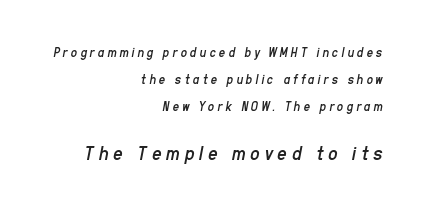
{"italic": "yes", "lean": "right", "slant_degrees": 11, "bold": "no", "underline": "no", "align": "right", "line_spacing": "loose", "line_spacing_ratio": 1.92, "letter_spacing": "wide", "letter_spacing_em": 0.22, "larger_block": "second", "size_ratio": 1.5, "glyph_px": 21}
